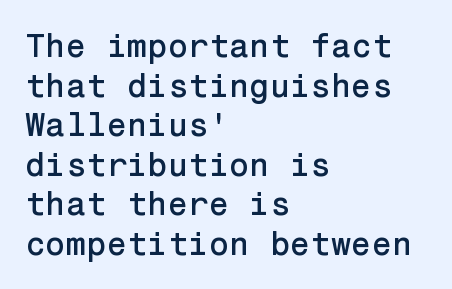
{"serif": "no", "italic": "no", "width": "normal", "stroke_contrast": "low", "x_height": "medium", "underline": "no", "align": "left", "line_spacing_ratio": 1.2, "letter_spacing": "normal", "letter_spacing_em": 0.0, "glyph_px": 33}
